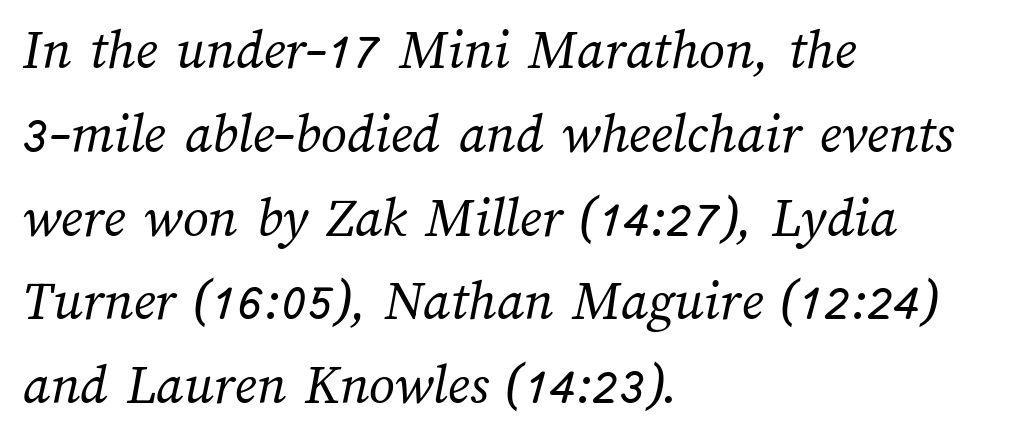
The image shows 57 px regular-weight type; set left-aligned, normal line spacing (1.47x), normal letter spacing, not underlined; medium stroke contrast and a medium x-height.
